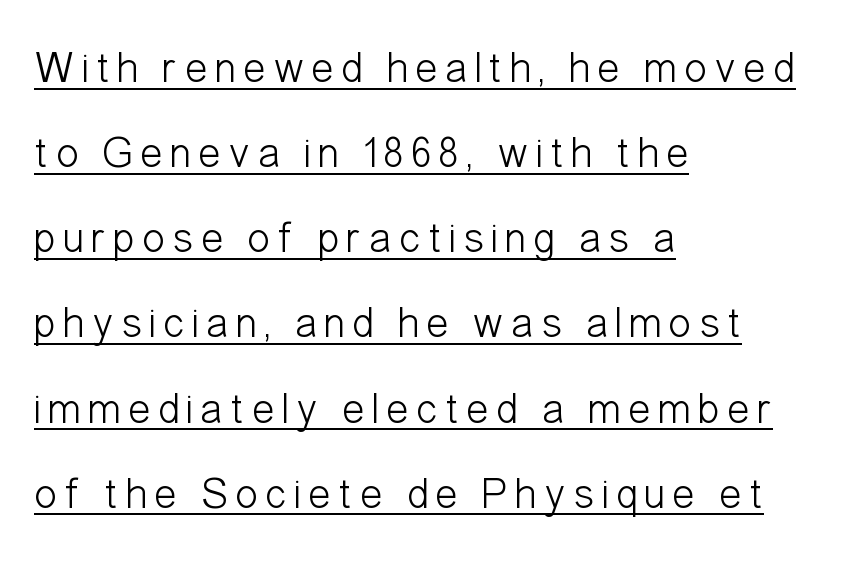
{"serif": "no", "italic": "no", "bold": "no", "weight": "light", "width": "condensed", "stroke_contrast": "low", "x_height": "medium", "monospaced": "no", "underline": "yes", "align": "left", "line_spacing": "loose", "line_spacing_ratio": 1.98, "glyph_px": 43}
